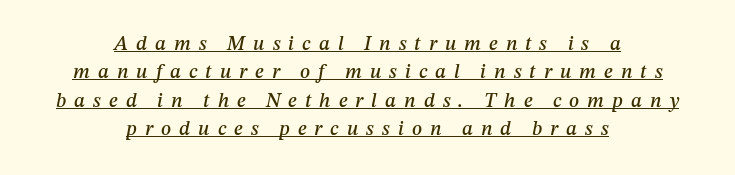
The typesetter has applied underlining to the passage shown. Substantial extra tracking has been applied to these lines. Teacher's note: observe the equal gaps on both sides — that is centered alignment. The leading is moderate, giving the passage an even texture. Italic? Definitely — the glyphs are oblique.
